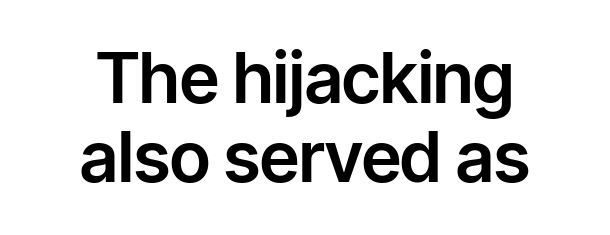
The image shows 70 px sans-serif type, upright; set centered, tight line spacing (1.13x), normal letter spacing, not underlined; low stroke contrast and a medium x-height.
